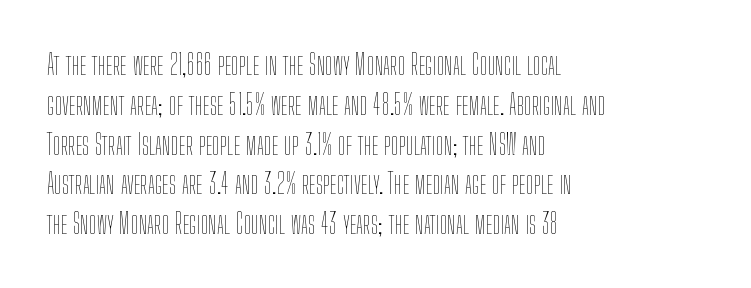
The image shows 28 px thin, condensed type, upright; set left-aligned, normal line spacing (1.42x), normal letter spacing, not underlined; low stroke contrast and a medium x-height.
